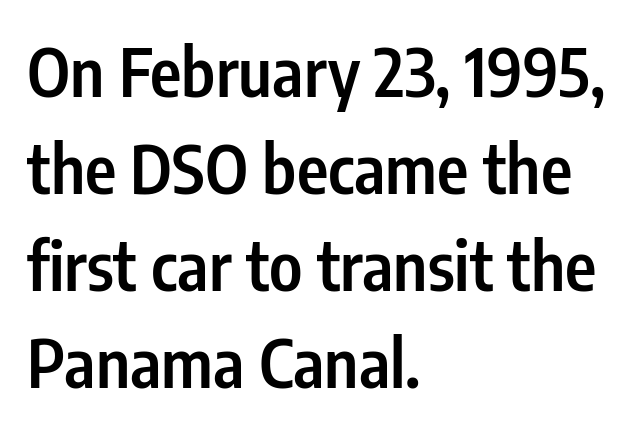
{"serif": "no", "italic": "no", "bold": "semi", "weight": "semibold", "width": "condensed", "stroke_contrast": "low", "x_height": "medium", "monospaced": "no", "underline": "no", "align": "left", "line_spacing": "normal", "line_spacing_ratio": 1.45, "letter_spacing": "normal", "letter_spacing_em": 0.0, "glyph_px": 67}
